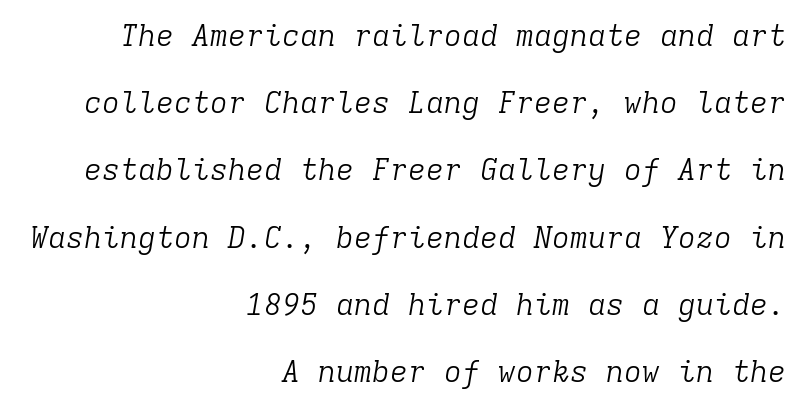
The image shows 30 px light serif type, italic (leaning right), monospaced; set right-aligned, loose line spacing (2.24x), normal letter spacing, not underlined; low stroke contrast and a medium x-height.
